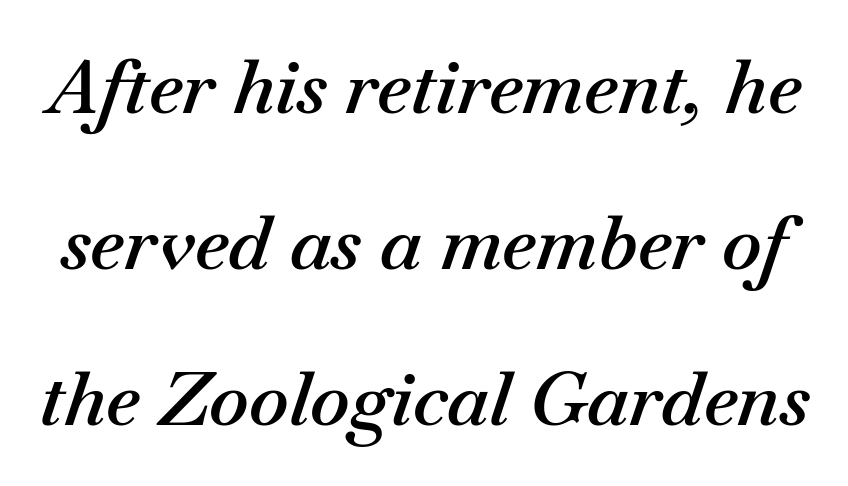
Students, this is semibold: more ink than regular, less than bold. This rendering features lettering with no underline. One glance says open: line gaps are wider than usual. In terms of letterspacing, this is plain default setting.
